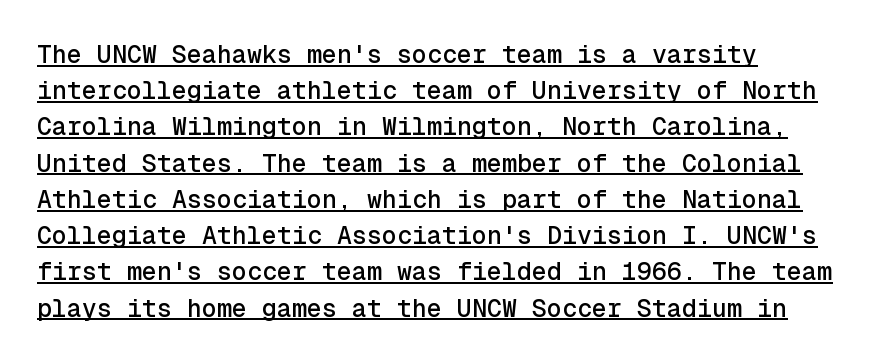
Q: Is the text italic (slanted)? A: No, it is upright.
Q: Is the text underlined? A: Yes.
Q: How is the paragraph aligned? A: Left-aligned.
Q: Is the spacing between letters normal or unusually wide? A: Normal.
Q: Is the spacing between lines tight, normal or loose? A: Normal.
